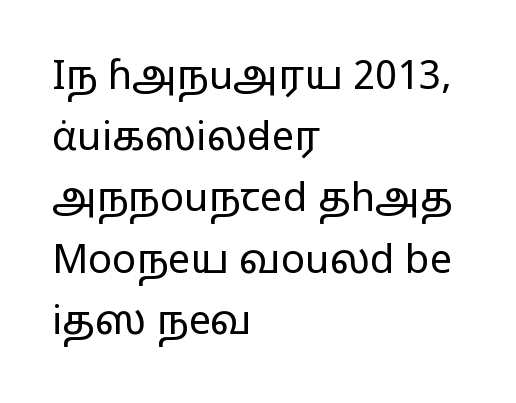
{"serif": "no", "italic": "no", "bold": "no", "weight": "regular", "width": "wide", "stroke_contrast": "low", "x_height": "medium", "monospaced": "no", "underline": "no", "align": "left", "line_spacing": "normal", "line_spacing_ratio": 1.53, "letter_spacing": "normal", "letter_spacing_em": 0.0, "glyph_px": 40}
